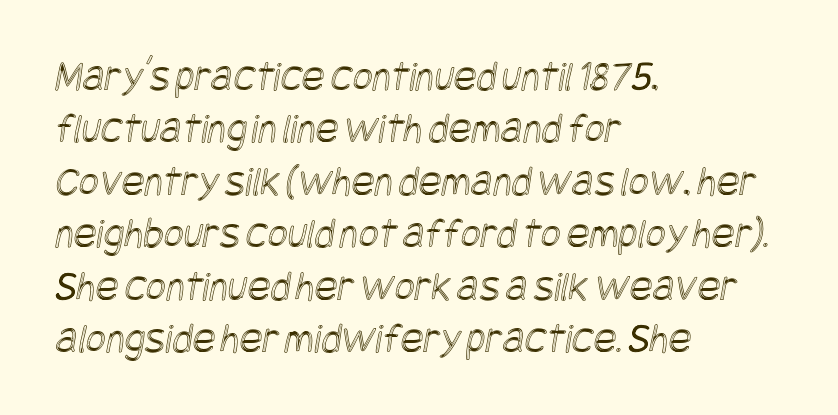
Q: Is the text underlined? A: No.
Q: How is the paragraph aligned? A: Left-aligned.
Q: Is the spacing between letters normal or unusually wide? A: Normal.
Q: Width (condensed, normal, or wide)? A: Condensed.
Q: x-height? A: Large.
